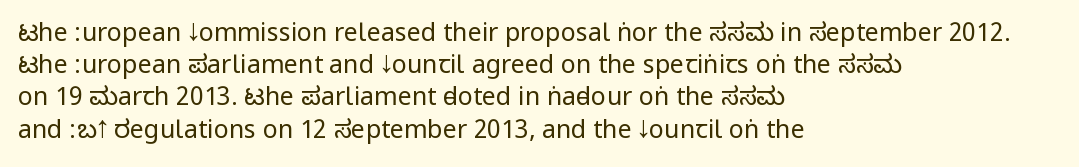
Q: Is the text bold? A: No.
Q: Is the text italic (slanted)? A: No, it is upright.
Q: Is the text underlined? A: No.
Q: How is the paragraph aligned? A: Left-aligned.
Q: Is the spacing between letters normal or unusually wide? A: Normal.
Q: Is the spacing between lines tight, normal or loose? A: Normal.
